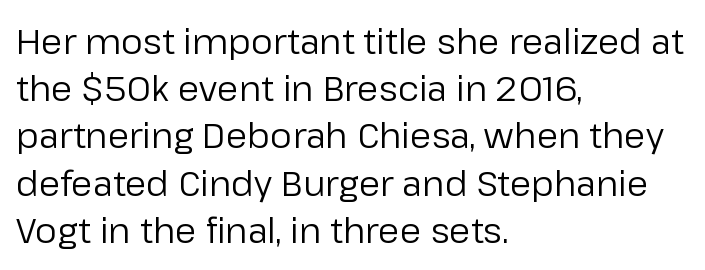
Posture: vertical. How would I describe the line gaps? Plain and ordinary. Type without underlining. Teacher's note: observe the even left margin — that is flush-left alignment. Characters follow at the spacing the type designer built in. Summary of weight: not heavy and not bold.
